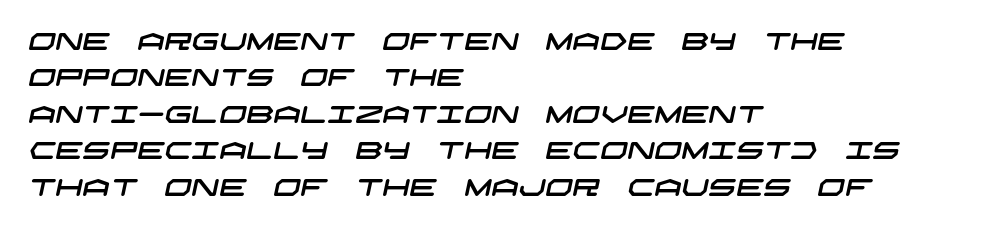
The passage shown stacks its lines at a standard gap. The passage is arranged the way most books set body copy — flush left. The horizontal fit of the characters is conventional and even. Descenders hang freely into open space.
